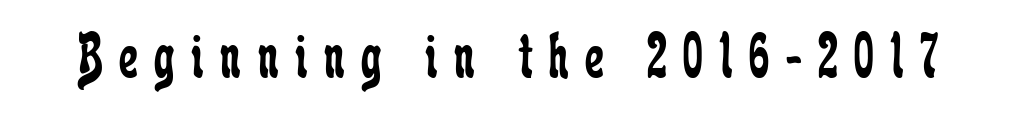
Q: Is the text bold? A: No.
Q: Is the text italic (slanted)? A: No, it is upright.
Q: Is the typeface a serif or a sans-serif typeface? A: Serif.
Q: Is the text underlined? A: No.
Q: Is the spacing between letters normal or unusually wide? A: Unusually wide.
Q: Width (condensed, normal, or wide)? A: Condensed.
Q: Stroke contrast? A: Low.
Q: x-height? A: Medium.
Q: Monospaced? A: No.
